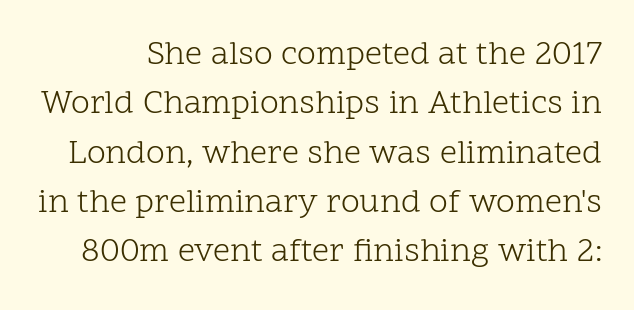
{"serif": "yes", "italic": "no", "bold": "no", "weight": "light", "width": "normal", "stroke_contrast": "low", "x_height": "medium", "monospaced": "no", "underline": "no", "line_spacing": "normal", "line_spacing_ratio": 1.45, "letter_spacing": "normal", "letter_spacing_em": 0.0, "glyph_px": 34}
